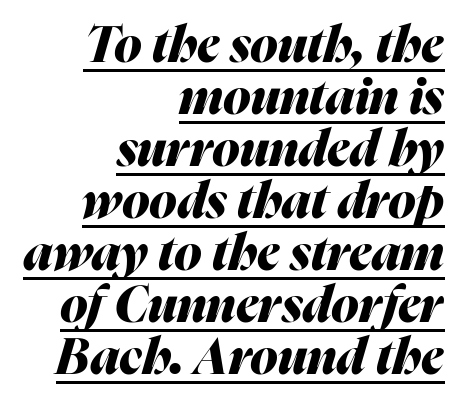
{"italic": "yes", "lean": "right", "slant_degrees": 16, "bold": "yes", "weight": "heavy", "width": "normal", "stroke_contrast": "medium", "x_height": "medium", "monospaced": "no", "underline": "yes", "align": "right", "line_spacing": "tight", "line_spacing_ratio": 1.04, "letter_spacing": "normal", "letter_spacing_em": 0.0, "glyph_px": 50}
